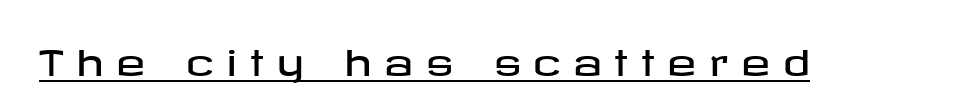
The rendering uses the underline text-decoration. No feet cap the strokes, marking this as sans-serif type. The letters stand upright; this is a roman face. Spacing between characters has been opened up far beyond the box default.
